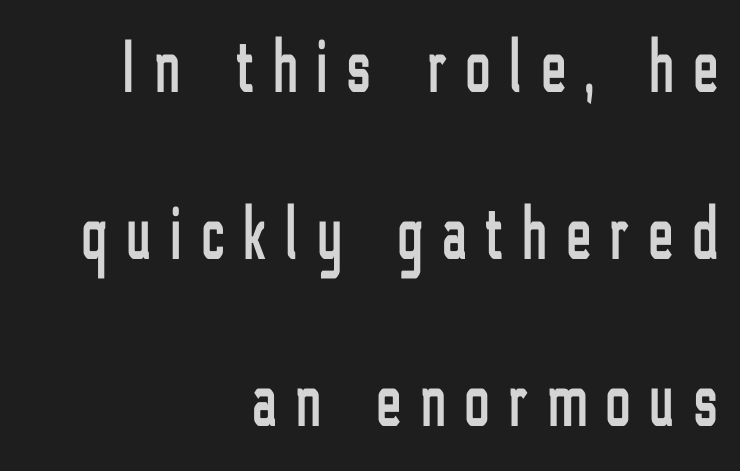
Designer's note — italics off, roman on. Underlining? Definitely not there. Short note: letters widely spaced. To sum up the face: it is a sans, with no serifs.
